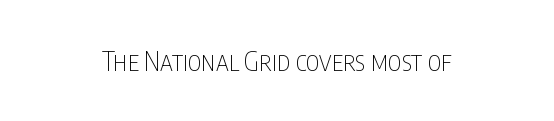
The image shows 26 px text type, upright; set normal letter spacing, not underlined.
